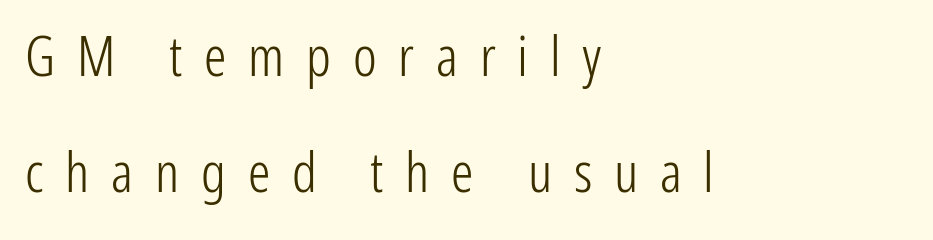
The image shows 56 px light, condensed sans-serif type, upright; set left-aligned, loose line spacing (2.07x), unusually wide letter spacing (+0.39 em), not underlined; low stroke contrast and a medium x-height.
